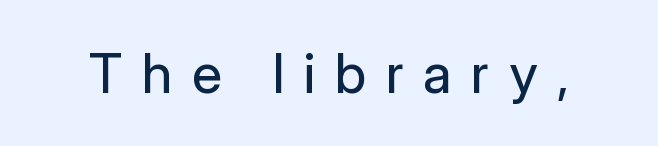
{"serif": "no", "italic": "no", "bold": "no", "weight": "regular", "width": "normal", "stroke_contrast": "low", "x_height": "medium", "monospaced": "no", "underline": "no", "letter_spacing": "wide", "letter_spacing_em": 0.35, "glyph_px": 55}
